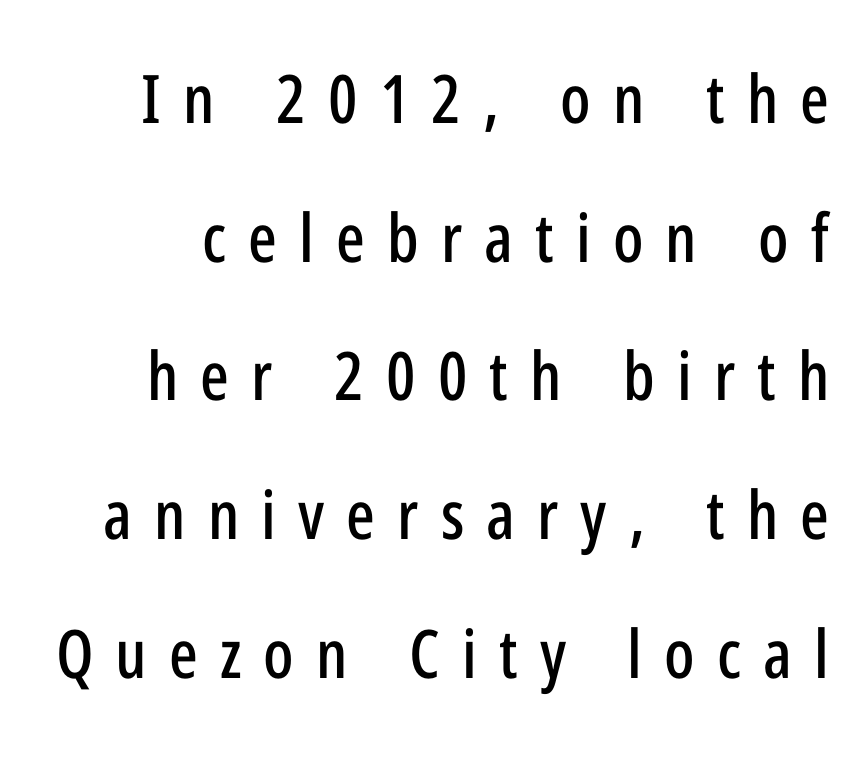
The tracking reads as deliberately expanded to a designer's eye. The lines are spread far apart with generous leading. The face used here is a sans, in the tradition of grotesques and geometrics. Check the space under the baseline: it is left empty.
